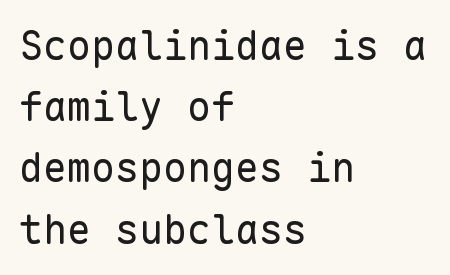
Q: Is the text bold? A: No.
Q: Is the text italic (slanted)? A: No, it is upright.
Q: Is the typeface a serif or a sans-serif typeface? A: Sans-serif.
Q: Is the text underlined? A: No.
Q: How is the paragraph aligned? A: Left-aligned.
Q: Is the spacing between letters normal or unusually wide? A: Normal.
Q: Is the spacing between lines tight, normal or loose? A: Normal.
Q: Width (condensed, normal, or wide)? A: Normal.
Q: Stroke contrast? A: Low.
Q: x-height? A: Medium.
Q: Monospaced? A: Yes.
